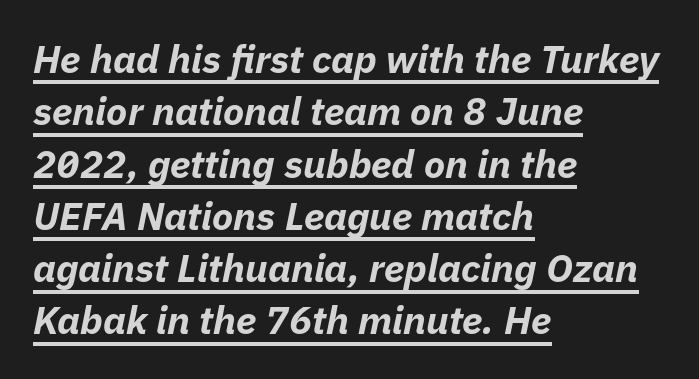
{"italic": "yes", "lean": "right", "slant_degrees": 11, "bold": "yes", "weight": "bold", "width": "normal", "stroke_contrast": "low", "x_height": "medium", "monospaced": "no", "underline": "yes", "align": "left", "line_spacing": "normal", "line_spacing_ratio": 1.34, "letter_spacing": "normal", "letter_spacing_em": 0.0, "glyph_px": 39}
